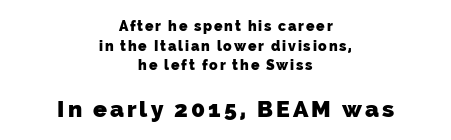
{"bold": "yes", "underline": "no", "align": "center", "line_spacing": "normal", "line_spacing_ratio": 1.41, "larger_block": "second", "size_ratio": 1.64, "glyph_px": 23}
